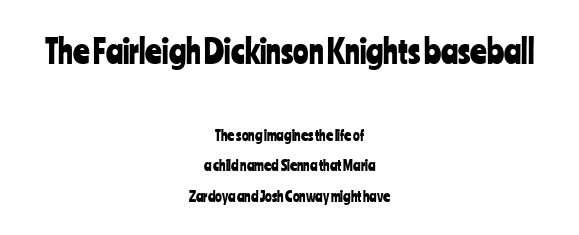
The image shows 32 px condensed sans-serif type, upright; set centered, loose line spacing (2.19x), normal letter spacing, not underlined; the first (top) block is 2.29x larger; low stroke contrast and a medium x-height.
